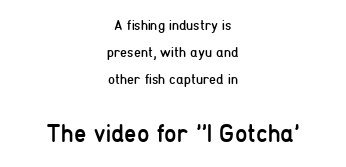
Glyph-to-glyph distance matches everyday printed text. The axis of the letterforms is exactly vertical. These lines stand farther apart than default settings would place them. The passage shown is not bold in any degree.
